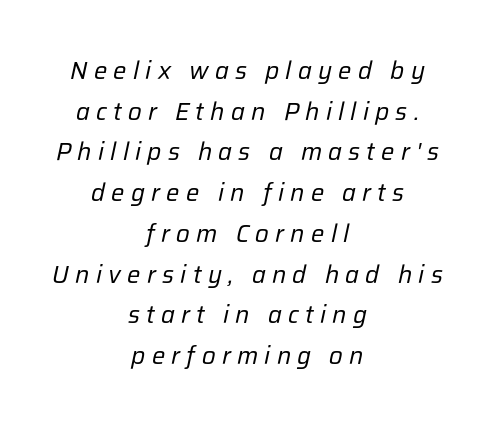
{"italic": "yes", "lean": "right", "slant_degrees": 12, "bold": "no", "underline": "no", "align": "center", "line_spacing": "normal", "line_spacing_ratio": 1.63, "letter_spacing": "wide", "letter_spacing_em": 0.25, "glyph_px": 25}
